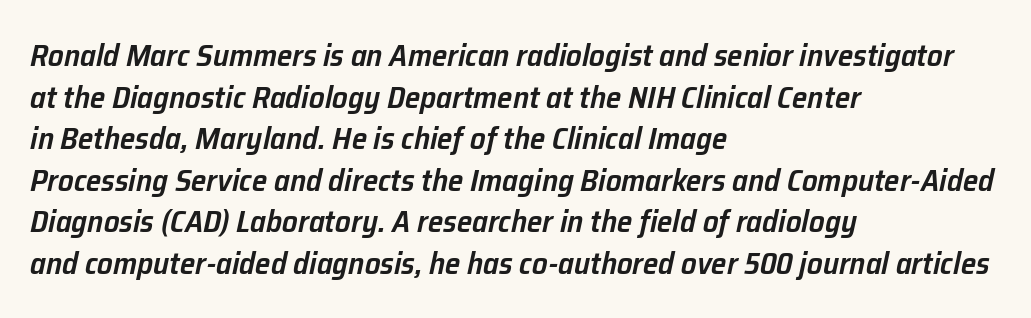
The image shows 31 px semibold type, italic (leaning right); set left-aligned, normal line spacing (1.34x), normal letter spacing, not underlined; low stroke contrast and a medium x-height.
